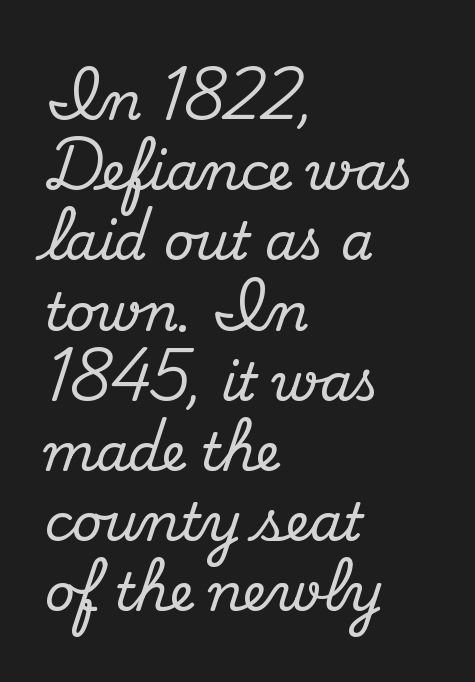
{"serif": "yes", "width": "normal", "stroke_contrast": "medium", "x_height": "small", "monospaced": "no", "underline": "no", "align": "left", "line_spacing": "normal", "line_spacing_ratio": 1.35, "letter_spacing": "normal", "letter_spacing_em": 0.0, "glyph_px": 52}
